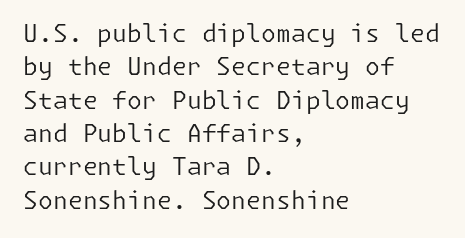
{"italic": "no", "bold": "no", "underline": "no", "align": "left", "line_spacing": "normal", "line_spacing_ratio": 1.39, "letter_spacing": "normal", "letter_spacing_em": 0.0, "glyph_px": 24}
